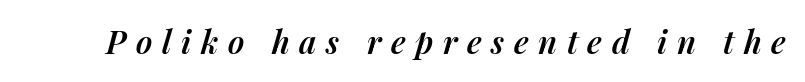
Anything drawn beneath the words? Only blank space. Proportional: the letters do not fall into vertical columns. Italic? Definitely — the glyphs are oblique. The rendering inserts visible extra space after every character. Emphasis by weight is partial: semibold.
